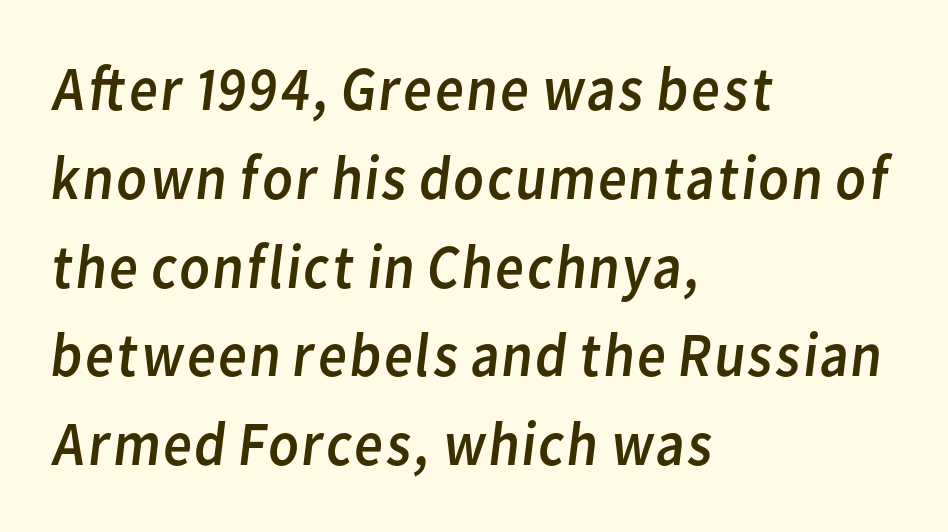
The image shows 63 px regular-weight sans-serif type; set left-aligned, normal line spacing (1.41x), normal letter spacing, not underlined; low stroke contrast and a medium x-height.
